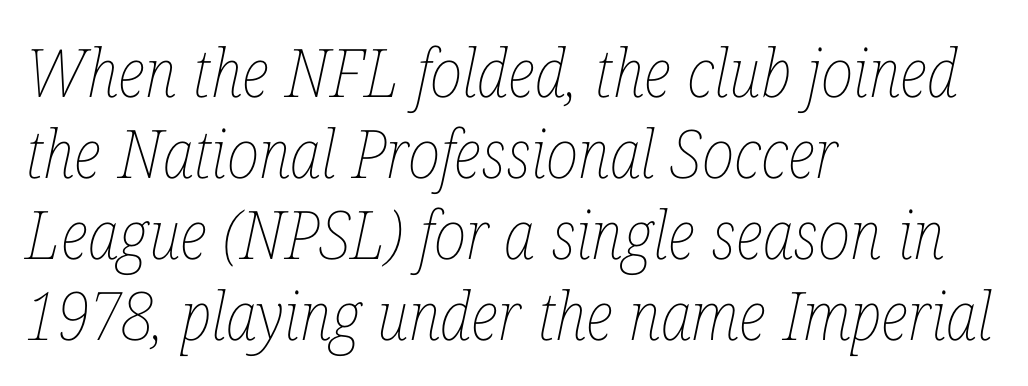
{"italic": "yes", "lean": "right", "slant_degrees": 12, "bold": "no", "weight": "thin", "width": "condensed", "stroke_contrast": "low", "x_height": "medium", "monospaced": "no", "underline": "no", "align": "left", "line_spacing_ratio": 1.21, "letter_spacing": "normal", "letter_spacing_em": 0.0, "glyph_px": 67}
